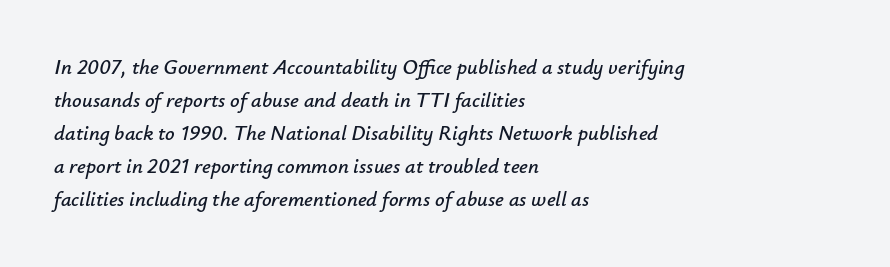
The rag falls on the right side of this text block. Type without underlining. The passage shown has conventional tracking throughout. One glance says typical: line gaps are just what's usual. Every character sits at an angle, as italics do.
